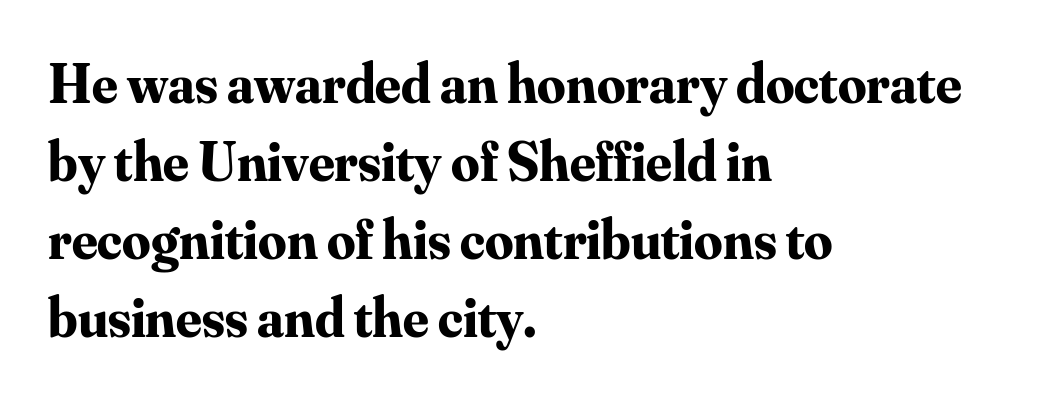
The image shows 56 px bold serif type, upright; set left-aligned, normal line spacing (1.39x), normal letter spacing, not underlined; medium stroke contrast and a small x-height.
